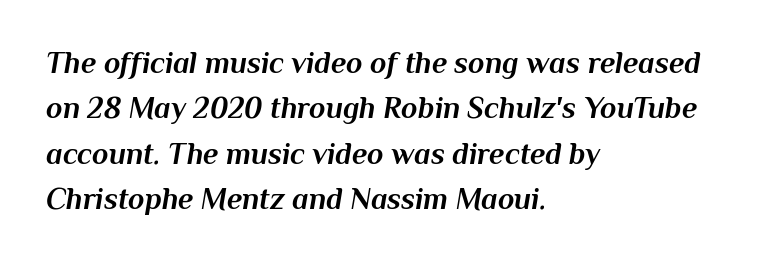
The image shows 30 px bold type, italic (leaning right); set left-aligned, normal line spacing (1.51x), normal letter spacing, not underlined; medium stroke contrast and a medium x-height.
